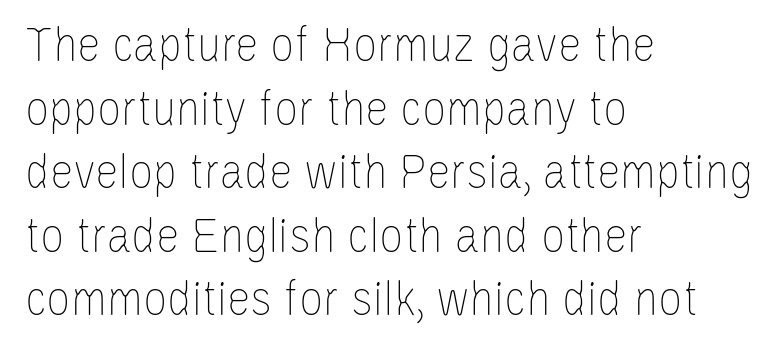
{"italic": "no", "bold": "no", "weight": "thin", "width": "condensed", "stroke_contrast": "low", "x_height": "large", "monospaced": "no", "underline": "no", "align": "left", "line_spacing_ratio": 1.2, "letter_spacing": "normal", "letter_spacing_em": 0.0, "glyph_px": 53}
